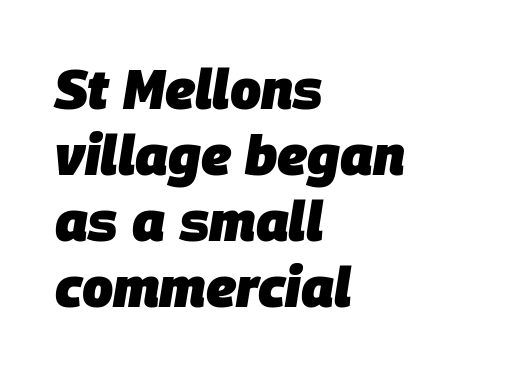
{"italic": "yes", "lean": "right", "slant_degrees": 9, "bold": "yes", "weight": "heavy", "width": "normal", "stroke_contrast": "low", "x_height": "large", "monospaced": "no", "underline": "no", "align": "left", "line_spacing_ratio": 1.2, "letter_spacing": "normal", "letter_spacing_em": 0.0, "glyph_px": 55}
